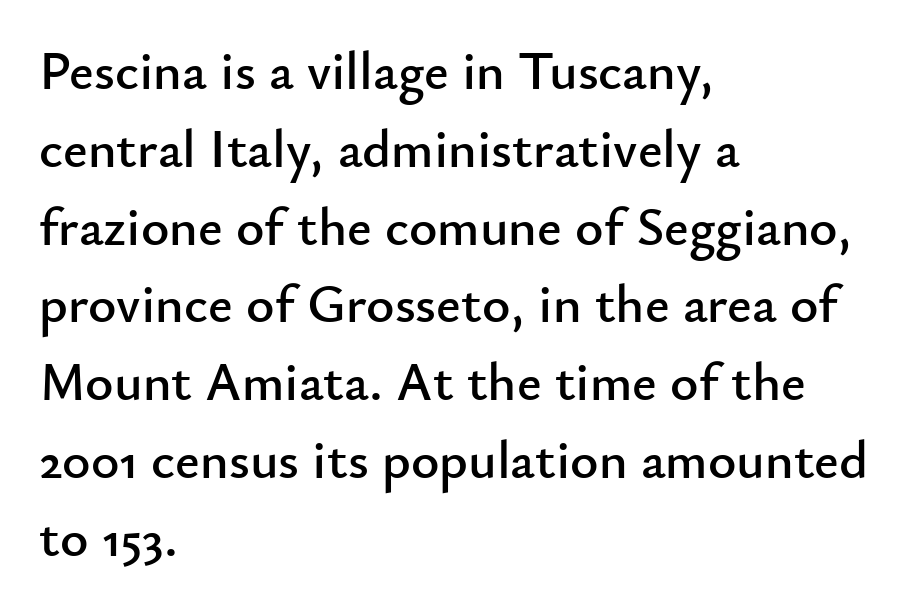
The image shows 54 px sans-serif type, upright; set left-aligned, normal line spacing (1.44x), normal letter spacing, not underlined; low stroke contrast and a small x-height.
